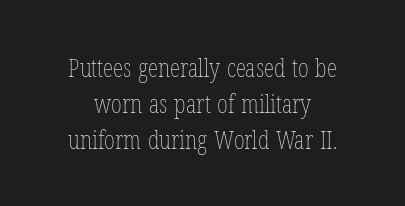
The image shows 26 px text type, upright; set normal line spacing (1.38x), normal letter spacing, not underlined.
